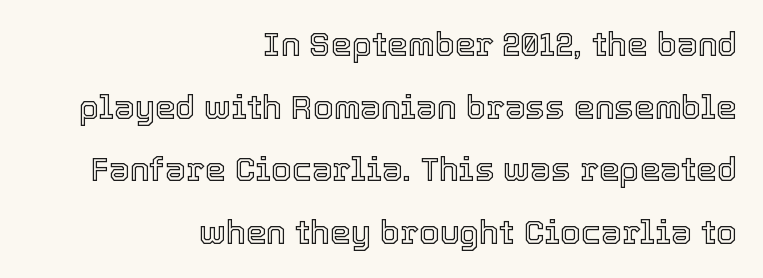
Baseline-to-baseline distance is far greater than the letter height. These lines were composed using upright roman letters. How are the letters spaced? Ordinarily, with no added tracking. A student would call this right alignment; a typographer would say flush right, rag left. Has an underline been added? It has not. This sample has the flowing, uneven cadence of proportional lettering.
